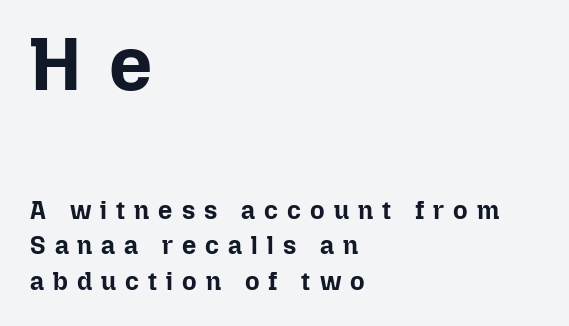
Q: Is the text bold? A: Yes.
Q: Is the text italic (slanted)? A: No, it is upright.
Q: Is the text underlined? A: No.
Q: How is the paragraph aligned? A: Left-aligned.
Q: Is the spacing between letters normal or unusually wide? A: Unusually wide.
Q: Is the spacing between lines tight, normal or loose? A: Normal.
Q: Which block of text is set in a larger size, the first (top) or the second (bottom)? A: The first (top) one.
Q: Width (condensed, normal, or wide)? A: Normal.
Q: Stroke contrast? A: Low.
Q: x-height? A: Medium.
Q: Monospaced? A: No.
